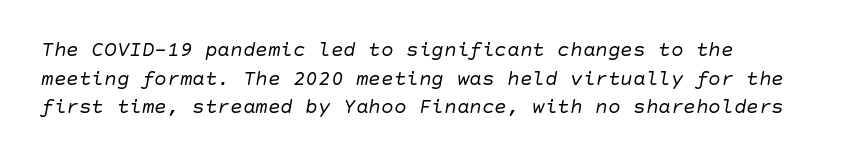
{"italic": "yes", "lean": "right", "slant_degrees": 10, "bold": "no", "underline": "no", "align": "left", "line_spacing": "normal", "line_spacing_ratio": 1.36, "letter_spacing": "normal", "letter_spacing_em": 0.0, "glyph_px": 21}
